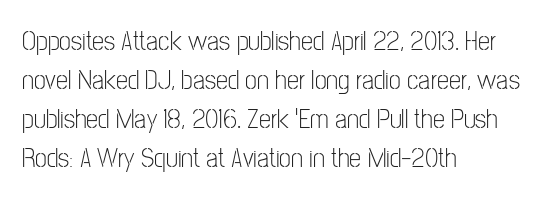
{"italic": "no", "bold": "no", "underline": "no", "align": "left", "line_spacing": "normal", "line_spacing_ratio": 1.45, "letter_spacing": "normal", "letter_spacing_em": 0.0, "glyph_px": 27}
